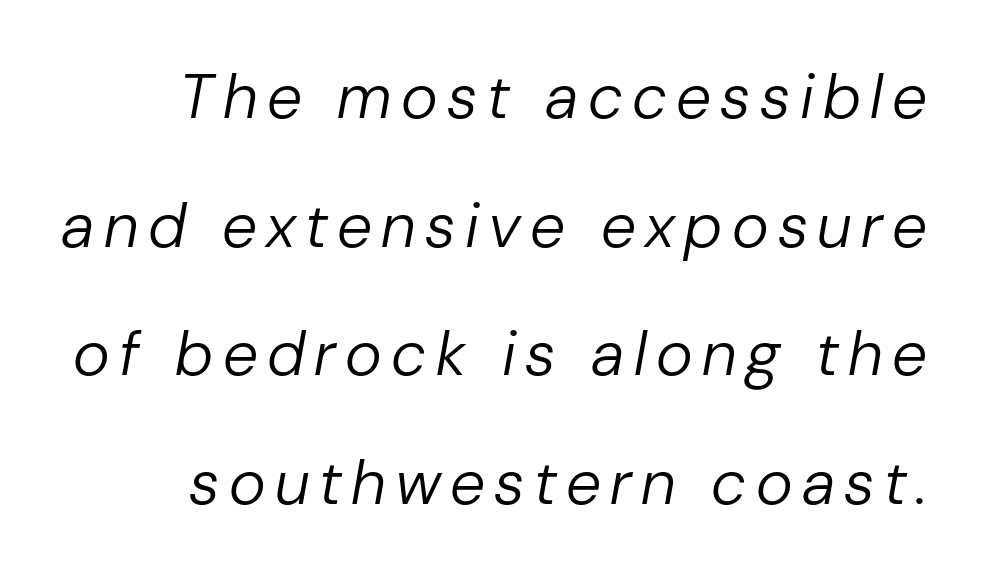
The rendering uses natural spacing where letterforms have individual widths. Glance below the letters and you will spot only blank space. The face used here has a pronounced slope to its letters. Caption: face not bold, strokes unweighted.
